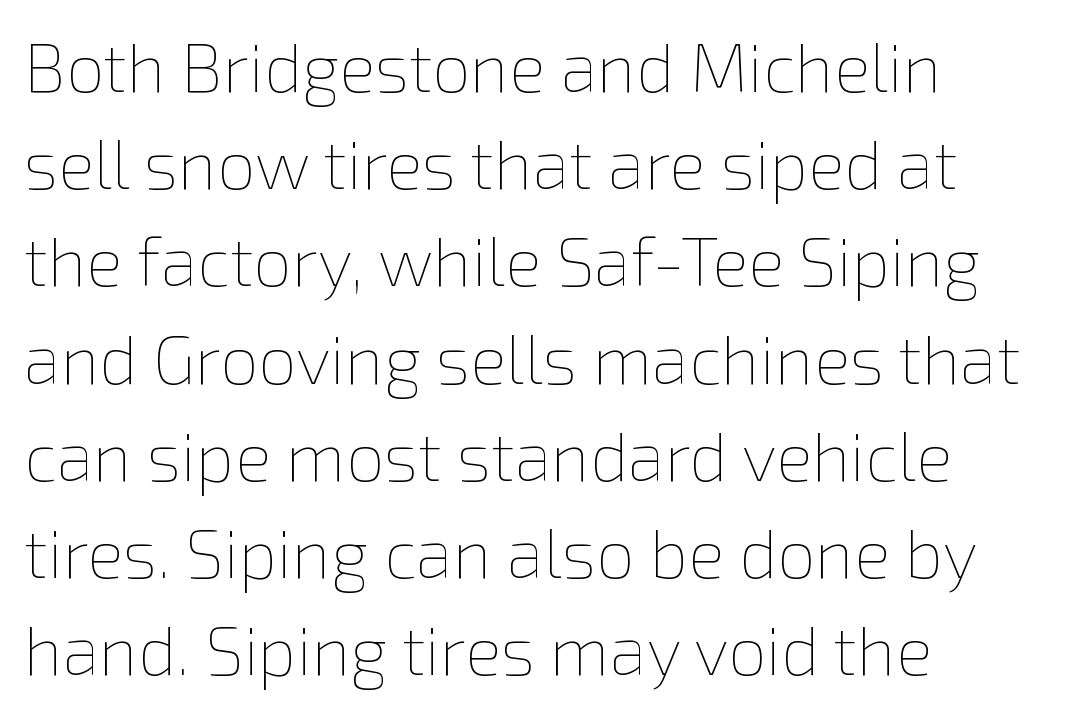
Varying glyph widths throughout — classic text-font behaviour. The font's upright variant was chosen for this text. The tracking reads as untouched default to a designer's eye. The gap between lines stays unmarked.
